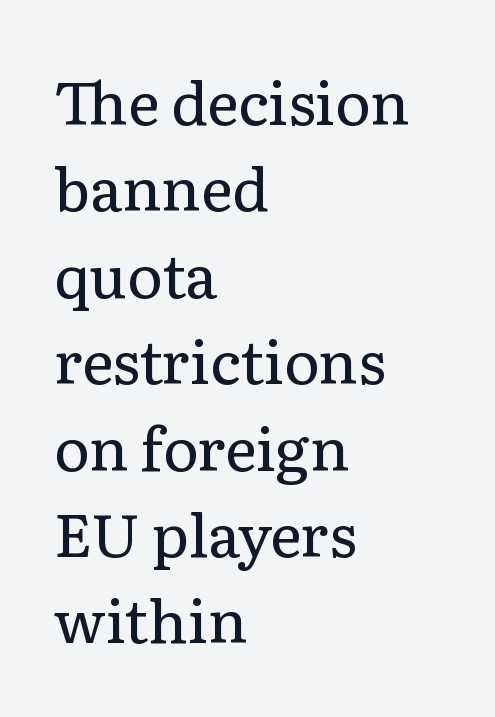
It's the straight-up-and-down kind of type. Leading matches the norm, producing a regular column. Spacing verdict: proportional, widths tailored to each character. The face used here is rendered with its standard letterfit. Each line starts at the same left margin while the right side varies.
